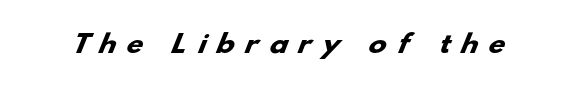
Short note: letters widely spaced. The zone under the glyphs is completely vacant. As a designer I'd log this as weight 700, bold.
